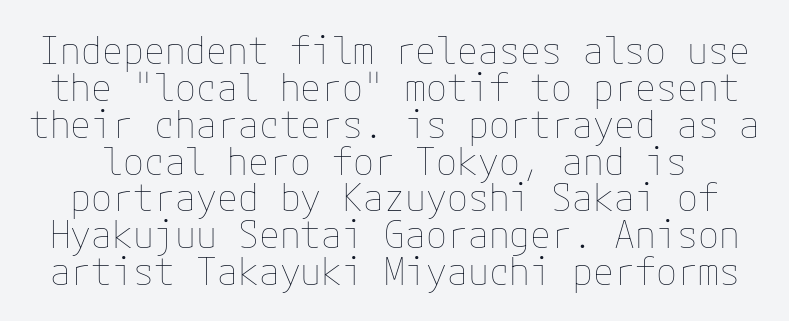
Q: Is the text bold? A: No.
Q: Is the text italic (slanted)? A: No, it is upright.
Q: Is the text underlined? A: No.
Q: Is the spacing between letters normal or unusually wide? A: Normal.
Q: Is the spacing between lines tight, normal or loose? A: Tight.
Q: Width (condensed, normal, or wide)? A: Normal.
Q: Stroke contrast? A: Low.
Q: x-height? A: Medium.
